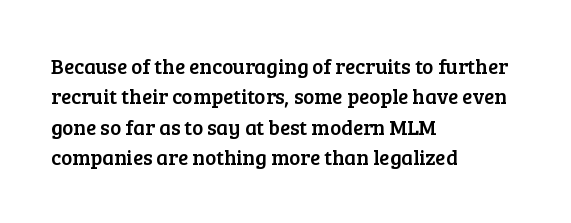
Q: Is the text italic (slanted)? A: No, it is upright.
Q: Is the text underlined? A: No.
Q: How is the paragraph aligned? A: Left-aligned.
Q: Is the spacing between letters normal or unusually wide? A: Normal.
Q: Is the spacing between lines tight, normal or loose? A: Normal.
